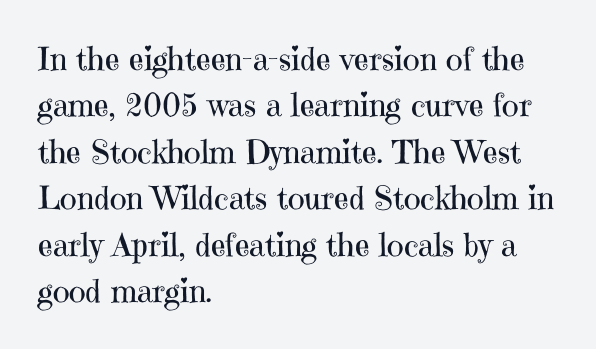
Here the designer chose a conventional face with non-uniform glyph widths. Is this a heavy cut? Hardly; it is regular or lighter. Line starts are locked; line ends wander. Characters remain perfectly vertical along every line. Characters follow at the spacing the type designer built in.
